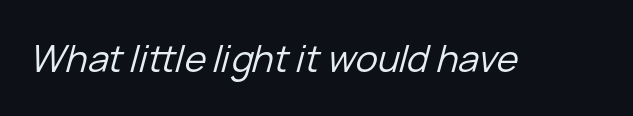
This rendering leaves character spacing at its baseline value. Nothing heavy about these letters — not bold at all. The space beneath each line is pristine and unruled. These lines were composed using italics.
